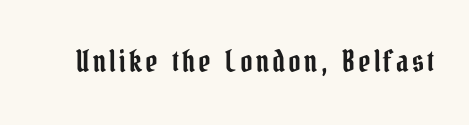
Q: Is the text italic (slanted)? A: No, it is upright.
Q: Is the typeface a serif or a sans-serif typeface? A: Serif.
Q: Is the text underlined? A: No.
Q: Width (condensed, normal, or wide)? A: Condensed.
Q: Stroke contrast? A: Low.
Q: x-height? A: Medium.
Q: Monospaced? A: No.
